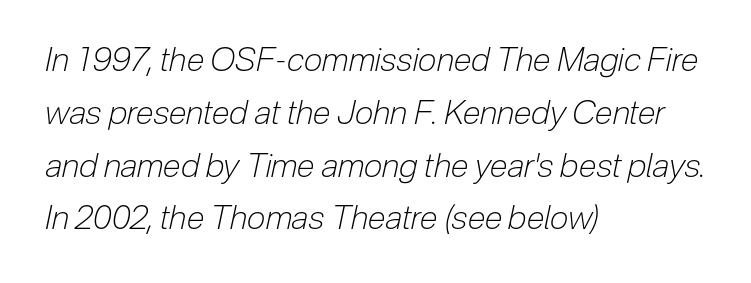
The rendering uses a moderate line-height, typical for paragraphs. Is this a fixed-width face? No — the glyphs have proportional, varying widths. The compositor pushed each line to the left boundary. The passage shown has conventional tracking throughout. A typesetter would mark this as italic.
